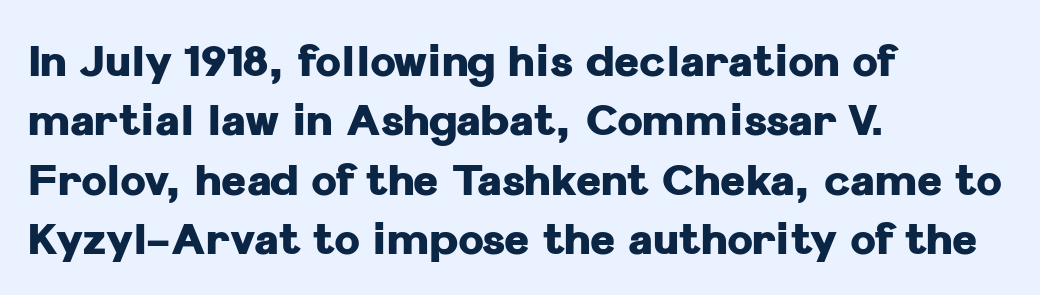
Q: Is the text bold? A: Yes.
Q: Is the text italic (slanted)? A: No, it is upright.
Q: Is the typeface a serif or a sans-serif typeface? A: Sans-serif.
Q: Is the text underlined? A: No.
Q: How is the paragraph aligned? A: Left-aligned.
Q: Is the spacing between letters normal or unusually wide? A: Normal.
Q: Is the spacing between lines tight, normal or loose? A: Normal.
Q: Width (condensed, normal, or wide)? A: Normal.
Q: Stroke contrast? A: Low.
Q: x-height? A: Medium.
Q: Monospaced? A: No.
